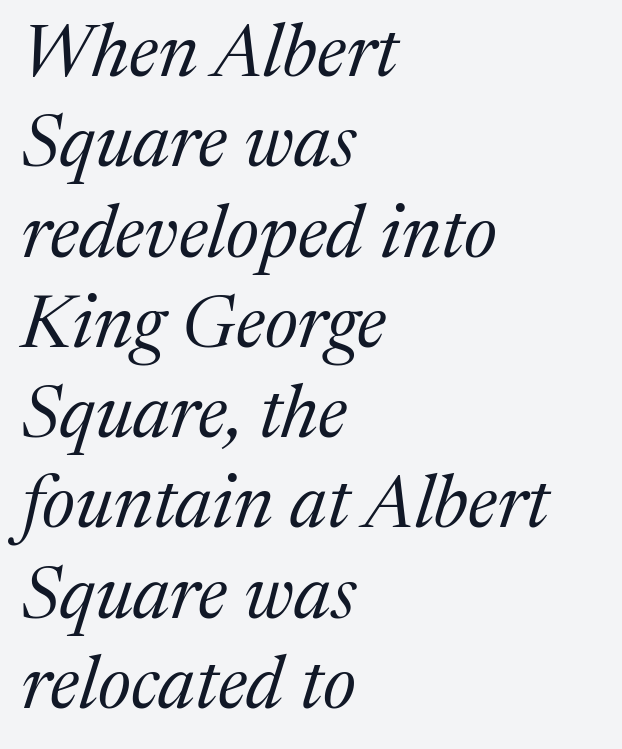
Q: Is the text bold? A: No.
Q: Is the text italic (slanted)? A: Yes, it leans right by about 17 degrees.
Q: Is the typeface a serif or a sans-serif typeface? A: Serif.
Q: Is the text underlined? A: No.
Q: How is the paragraph aligned? A: Left-aligned.
Q: Is the spacing between letters normal or unusually wide? A: Normal.
Q: Width (condensed, normal, or wide)? A: Normal.
Q: Stroke contrast? A: Medium.
Q: x-height? A: Medium.
Q: Monospaced? A: No.
